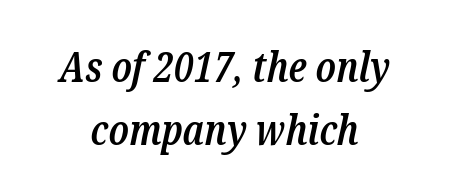
Q: Is the text bold? A: Semi-bold.
Q: Is the text italic (slanted)? A: Yes, it leans right by about 12 degrees.
Q: Is the typeface a serif or a sans-serif typeface? A: Serif.
Q: Is the text underlined? A: No.
Q: How is the paragraph aligned? A: Centered.
Q: Is the spacing between letters normal or unusually wide? A: Normal.
Q: Is the spacing between lines tight, normal or loose? A: Normal.
Q: Width (condensed, normal, or wide)? A: Condensed.
Q: Stroke contrast? A: Low.
Q: x-height? A: Medium.
Q: Monospaced? A: No.
